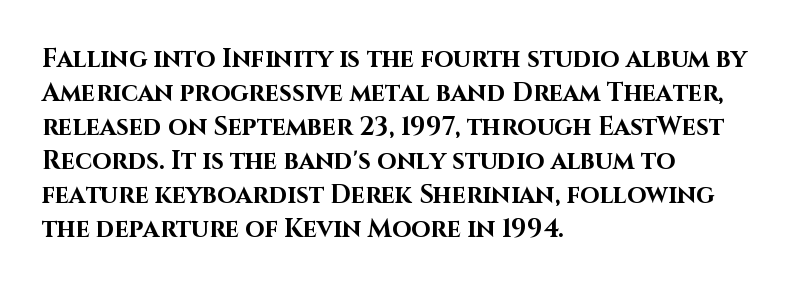
Q: Is the text bold? A: Yes.
Q: Is the text italic (slanted)? A: No, it is upright.
Q: Is the text underlined? A: No.
Q: How is the paragraph aligned? A: Left-aligned.
Q: Is the spacing between letters normal or unusually wide? A: Normal.
Q: Is the spacing between lines tight, normal or loose? A: Normal.
